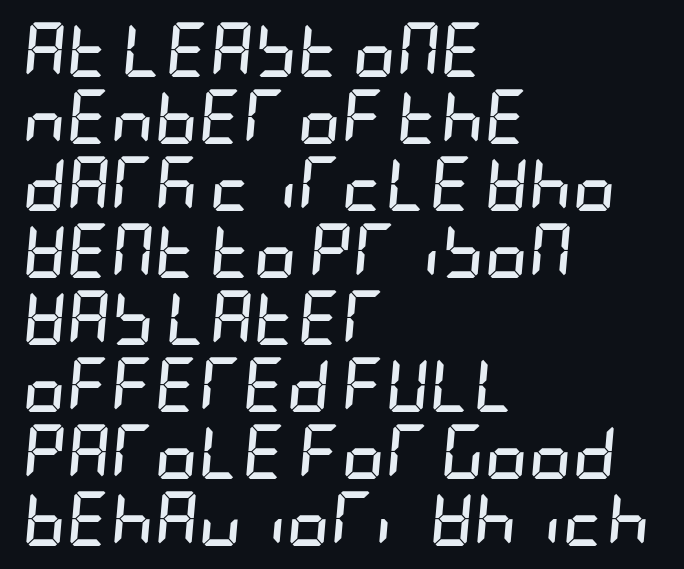
{"italic": "yes", "lean": "right", "slant_degrees": 5, "bold": "yes", "weight": "semibold", "width": "condensed", "stroke_contrast": "low", "x_height": "large", "underline": "no", "align": "left", "line_spacing_ratio": 1.24, "letter_spacing": "normal", "letter_spacing_em": 0.0, "glyph_px": 54}
